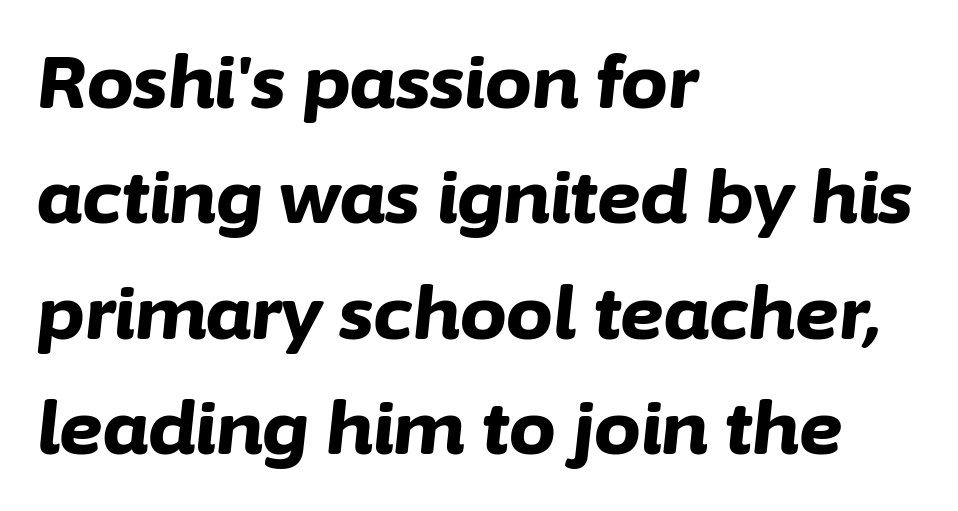
Q: Is the text bold? A: Yes.
Q: Is the text italic (slanted)? A: Yes, it leans right by about 6 degrees.
Q: Is the text underlined? A: No.
Q: How is the paragraph aligned? A: Left-aligned.
Q: Is the spacing between letters normal or unusually wide? A: Normal.
Q: Is the spacing between lines tight, normal or loose? A: Normal.
Q: Width (condensed, normal, or wide)? A: Normal.
Q: Stroke contrast? A: Low.
Q: x-height? A: Medium.
Q: Monospaced? A: No.
